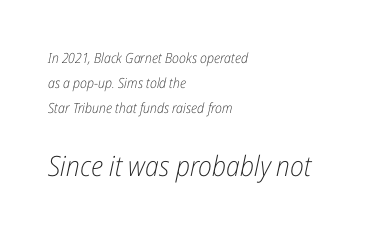
The image shows 28 px light, condensed type, italic (leaning right); set left-aligned, line spacing 1.79x, normal letter spacing, not underlined; the second (bottom) block is 2.0x larger; low stroke contrast and a medium x-height.
